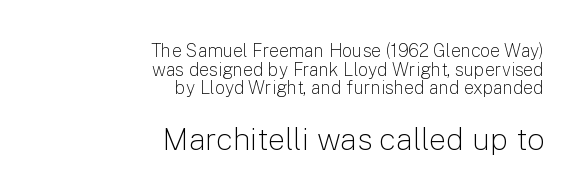
The image shows 31 px light sans-serif type, upright; set right-aligned, tight line spacing (1.04x), normal letter spacing, not underlined; the second (bottom) block is 1.72x larger; low stroke contrast and a medium x-height.
